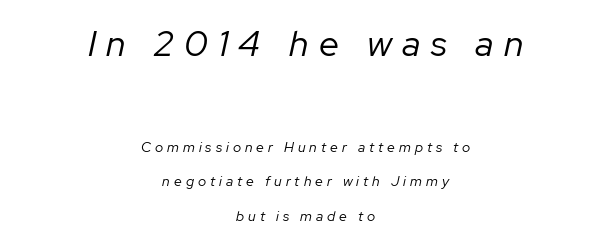
The image shows 36 px regular-weight type, italic (leaning right); set centered, loose line spacing (2.47x), unusually wide letter spacing (+0.29 em), not underlined; the first (top) block is 2.57x larger; low stroke contrast and a medium x-height.
